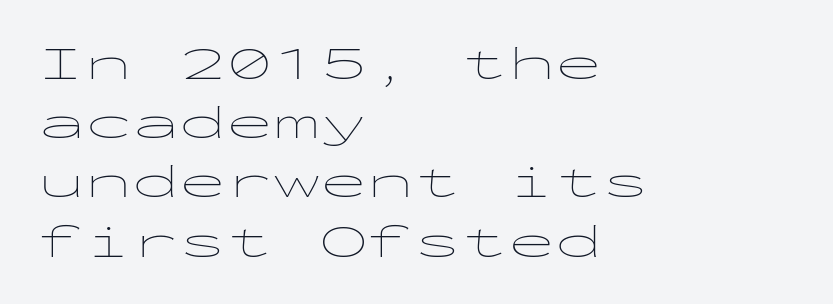
{"serif": "no", "italic": "no", "bold": "no", "weight": "thin", "width": "wide", "stroke_contrast": "low", "x_height": "medium", "monospaced": "yes", "underline": "no", "align": "left", "line_spacing": "normal", "line_spacing_ratio": 1.26, "letter_spacing": "normal", "letter_spacing_em": 0.0, "glyph_px": 47}
